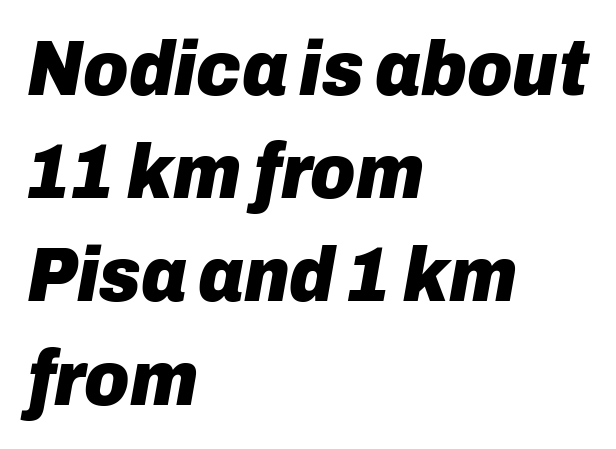
{"italic": "yes", "lean": "right", "slant_degrees": 10, "bold": "yes", "weight": "heavy", "width": "normal", "stroke_contrast": "low", "x_height": "medium", "monospaced": "no", "underline": "no", "align": "left", "line_spacing": "normal", "line_spacing_ratio": 1.34, "letter_spacing": "normal", "letter_spacing_em": 0.0, "glyph_px": 77}
